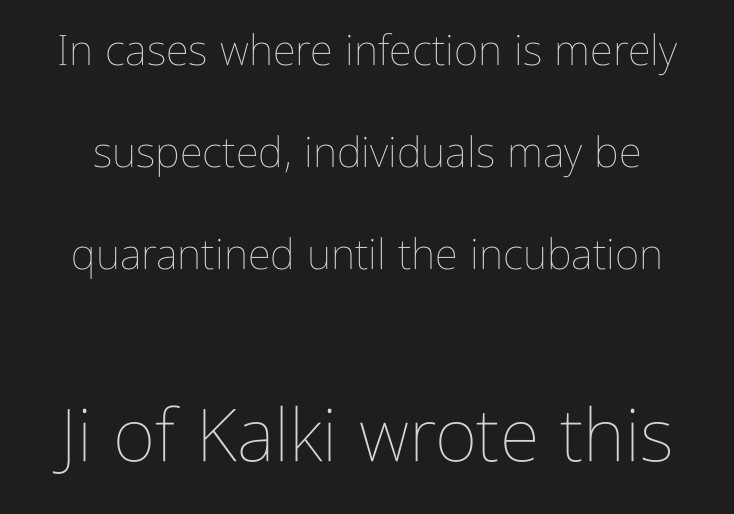
Honestly, there is no underline to notice here at all. You could fit nearly another row in the gap between these rows. Is this a heavy cut? Hardly; it is regular or lighter. No italicization has been applied; the sample stays upright. The letterforms sit shoulder to shoulder at normal distance.
